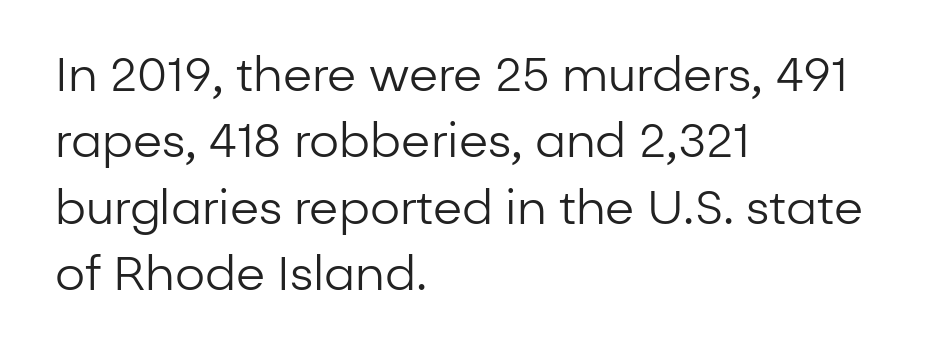
{"serif": "no", "italic": "no", "bold": "no", "weight": "regular", "width": "normal", "stroke_contrast": "low", "x_height": "medium", "monospaced": "no", "underline": "no", "align": "left", "line_spacing": "normal", "line_spacing_ratio": 1.41, "letter_spacing": "normal", "letter_spacing_em": 0.0, "glyph_px": 47}
